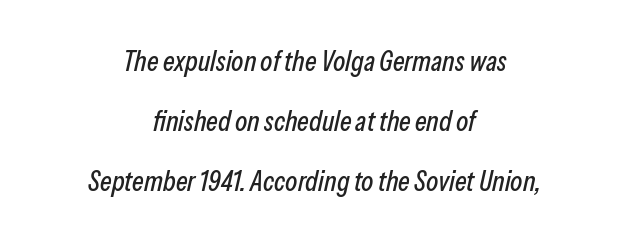
{"italic": "yes", "lean": "right", "slant_degrees": 13, "width": "condensed", "stroke_contrast": "low", "x_height": "medium", "monospaced": "no", "underline": "no", "align": "center", "line_spacing": "loose", "line_spacing_ratio": 2.15, "letter_spacing": "normal", "letter_spacing_em": 0.0, "glyph_px": 28}
